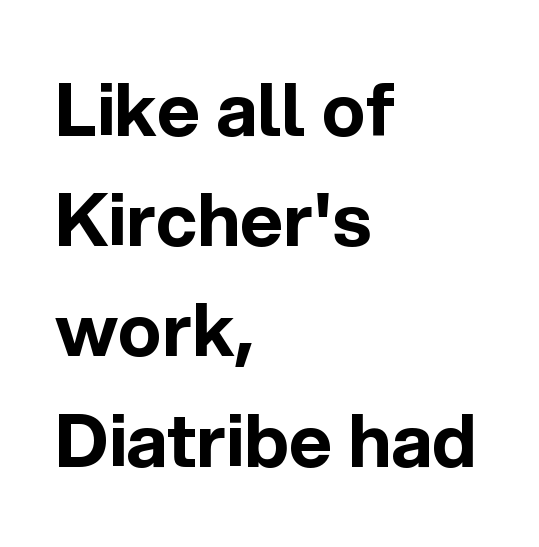
Weight check: bold — yes, fully. These lines are rendered in a variable-pitch font. Posture: straight, roman, zero tilt. This rendering features lettering with no underline. This block has exactly the height ordinary leading produces.
